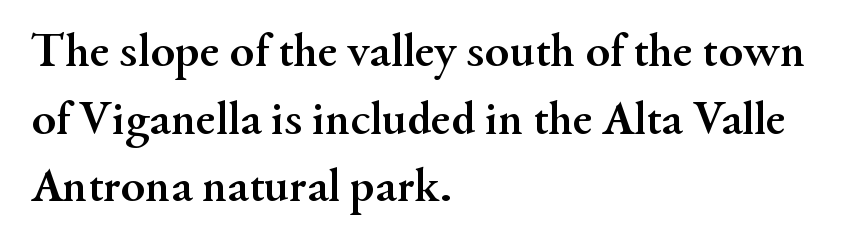
The passage shown has conventional tracking throughout. To sum up the face: it has serifs. All the whitespace from short lines collects on the right. The glyphs are unaccompanied by any horizontal stroke below them. Note the varied advance widths — an 'i' is clearly narrower than an 'm'.
